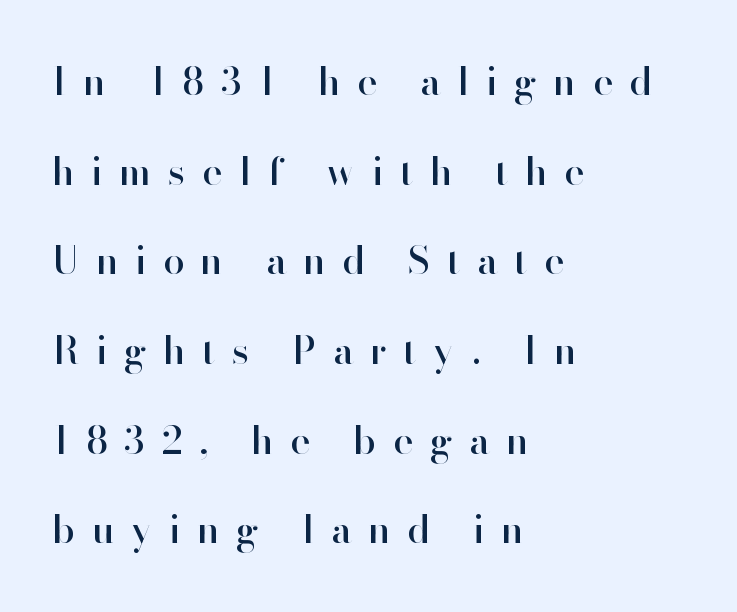
Q: Is the text italic (slanted)? A: No, it is upright.
Q: Is the typeface a serif or a sans-serif typeface? A: Sans-serif.
Q: Is the text underlined? A: No.
Q: How is the paragraph aligned? A: Left-aligned.
Q: Is the spacing between letters normal or unusually wide? A: Unusually wide.
Q: Is the spacing between lines tight, normal or loose? A: Loose.
Q: Width (condensed, normal, or wide)? A: Normal.
Q: Stroke contrast? A: High.
Q: x-height? A: Small.
Q: Monospaced? A: No.
